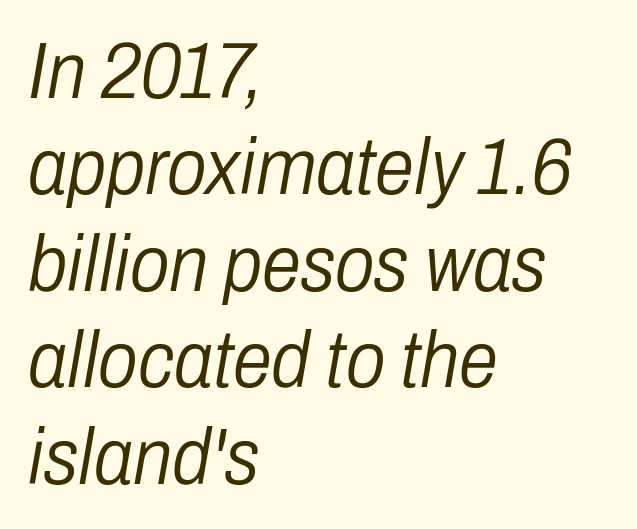
Q: Is the text bold? A: No.
Q: Is the text italic (slanted)? A: Yes, it leans right by about 10 degrees.
Q: Is the text underlined? A: No.
Q: How is the paragraph aligned? A: Left-aligned.
Q: Is the spacing between letters normal or unusually wide? A: Normal.
Q: Width (condensed, normal, or wide)? A: Condensed.
Q: Stroke contrast? A: Low.
Q: x-height? A: Medium.
Q: Monospaced? A: No.
